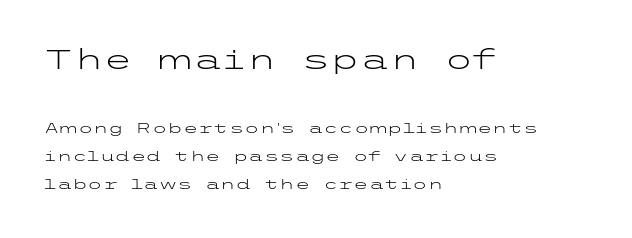
{"italic": "no", "bold": "no", "underline": "no", "align": "left", "line_spacing": "loose", "line_spacing_ratio": 2.01, "letter_spacing": "normal", "letter_spacing_em": 0.0, "larger_block": "first", "size_ratio": 1.93, "glyph_px": 27}
